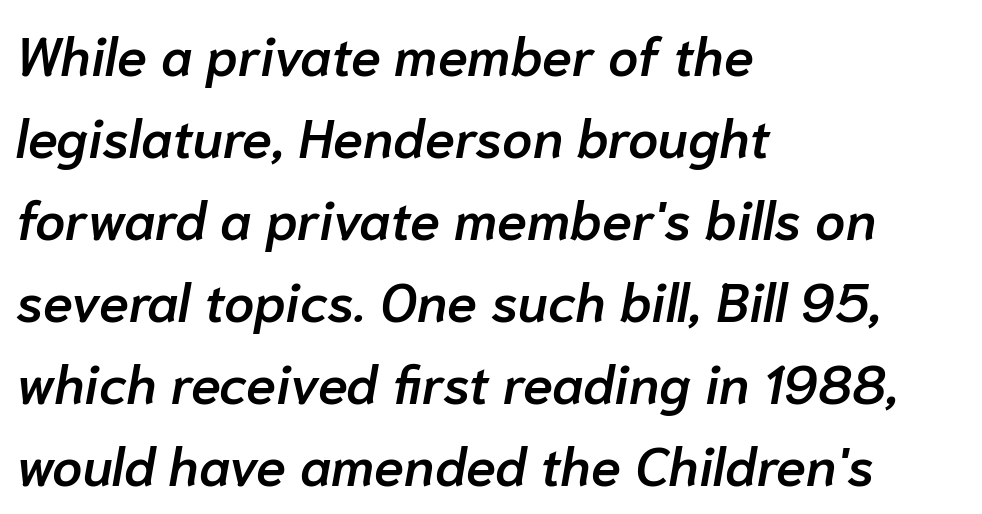
The image shows 54 px semibold type, italic (leaning right); set left-aligned, normal line spacing (1.52x), normal letter spacing, not underlined; low stroke contrast and a medium x-height.
